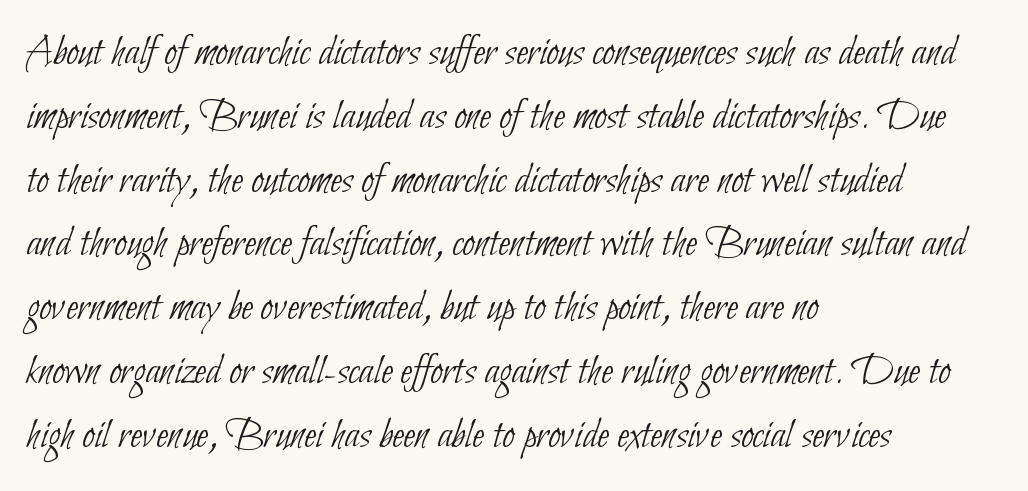
Typeset ragged right — the left edge is the straight one. The gap between lines stays unmarked. You can tell from the bare stems that sans-serif type was used. Spacing between characters is what you'd get straight out of the box. Weight: not bold — regular or lighter. This sample has the flowing, uneven cadence of proportional lettering.
